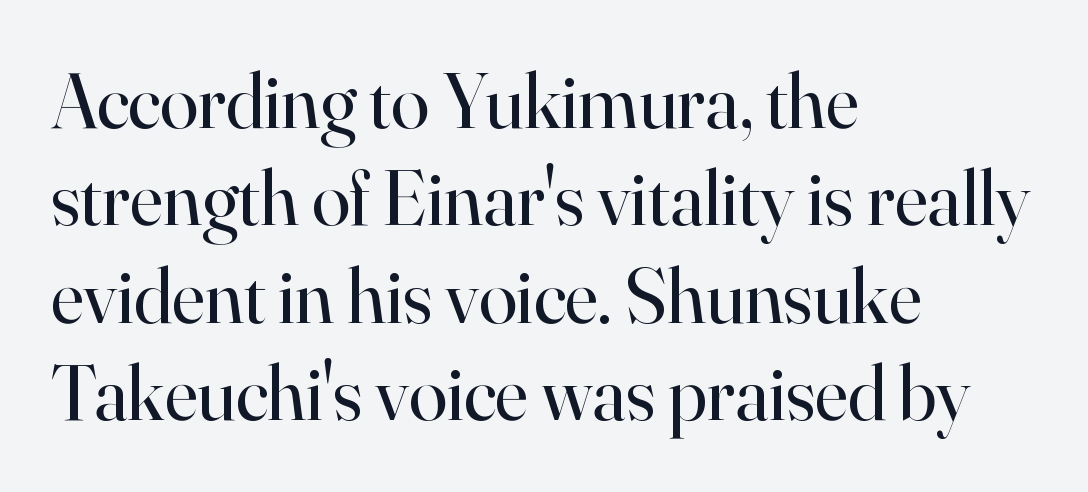
Q: Is the text bold? A: No.
Q: Is the text italic (slanted)? A: No, it is upright.
Q: Is the typeface a serif or a sans-serif typeface? A: Serif.
Q: Is the text underlined? A: No.
Q: How is the paragraph aligned? A: Left-aligned.
Q: Is the spacing between letters normal or unusually wide? A: Normal.
Q: Is the spacing between lines tight, normal or loose? A: Normal.
Q: Width (condensed, normal, or wide)? A: Normal.
Q: Stroke contrast? A: High.
Q: x-height? A: Small.
Q: Monospaced? A: No.
